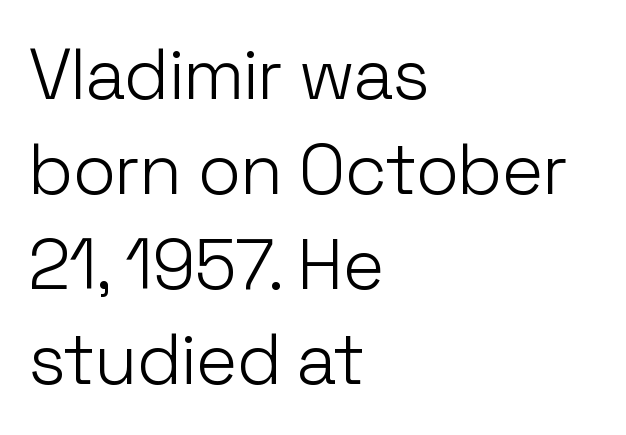
Casual observation: everything's shoved over to the left. Bare-footed words on every line. The horizontal fit of the characters is conventional and even. The designer went with a sans here, leaving each stem footless. Summary of vertical rhythm: regular, with standard interline spacing. It's the straight-up-and-down kind of type.
